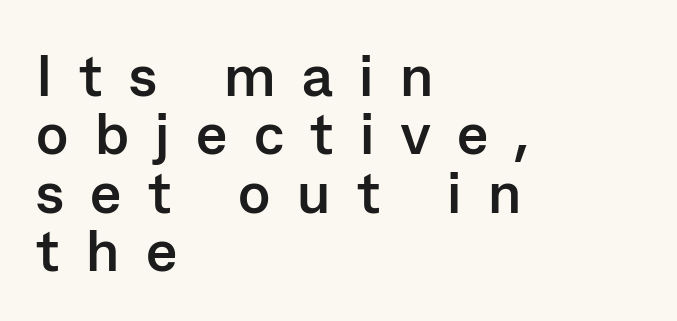
The image shows 59 px semibold sans-serif type, upright; set left-aligned, tight line spacing (0.99x), unusually wide letter spacing (+0.45 em), not underlined; low stroke contrast and a medium x-height.
